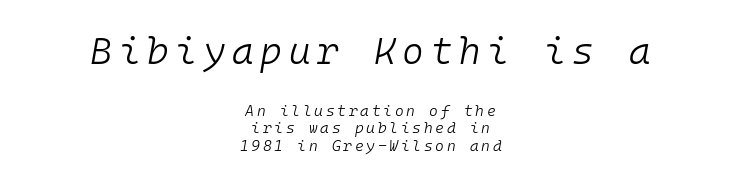
{"italic": "yes", "lean": "right", "slant_degrees": 10, "bold": "no", "weight": "light", "width": "normal", "stroke_contrast": "low", "x_height": "medium", "monospaced": "yes", "underline": "no", "align": "center", "line_spacing_ratio": 1.17, "larger_block": "first", "size_ratio": 2.47, "glyph_px": 37}
